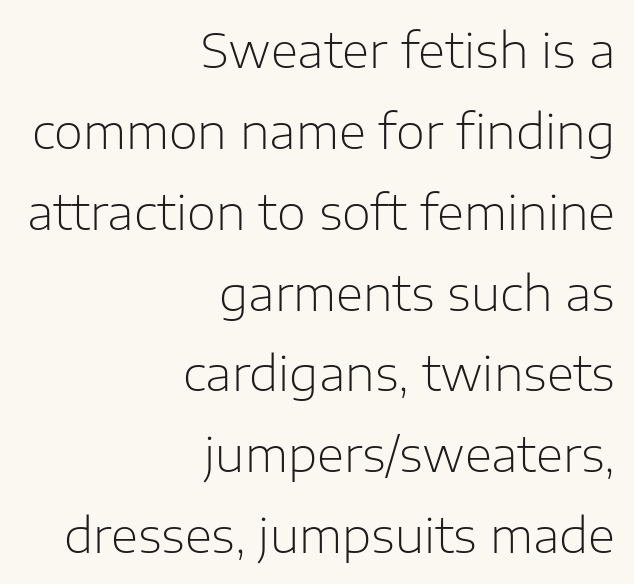
The image shows 47 px light sans-serif type, upright; set right-aligned, line spacing 1.72x, normal letter spacing, not underlined; low stroke contrast and a medium x-height.
